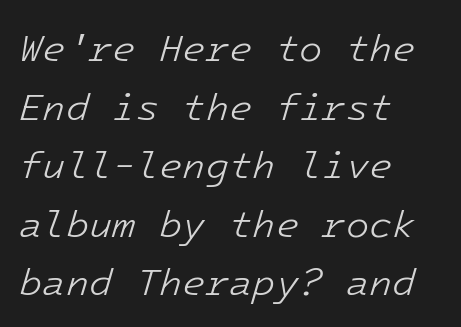
The image shows 38 px light type, italic (leaning right), monospaced; set left-aligned, normal line spacing (1.54x), normal letter spacing, not underlined; low stroke contrast and a medium x-height.
